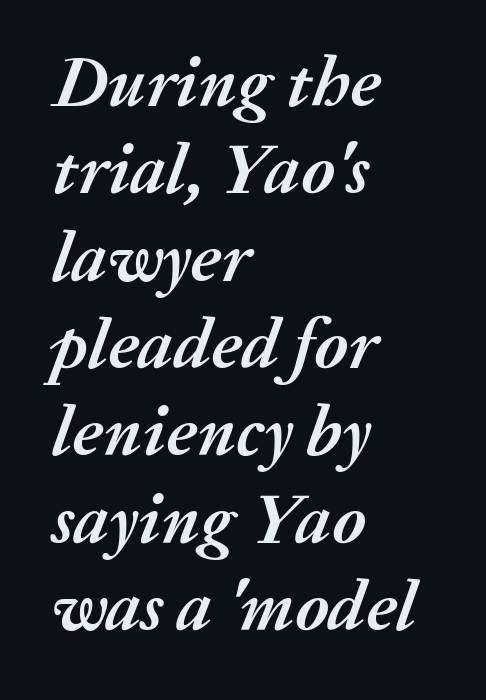
Q: Is the text bold? A: Yes.
Q: Is the text italic (slanted)? A: Yes, it leans right by about 20 degrees.
Q: Is the text underlined? A: No.
Q: How is the paragraph aligned? A: Left-aligned.
Q: Is the spacing between letters normal or unusually wide? A: Normal.
Q: Width (condensed, normal, or wide)? A: Normal.
Q: Stroke contrast? A: Medium.
Q: x-height? A: Medium.
Q: Monospaced? A: No.
